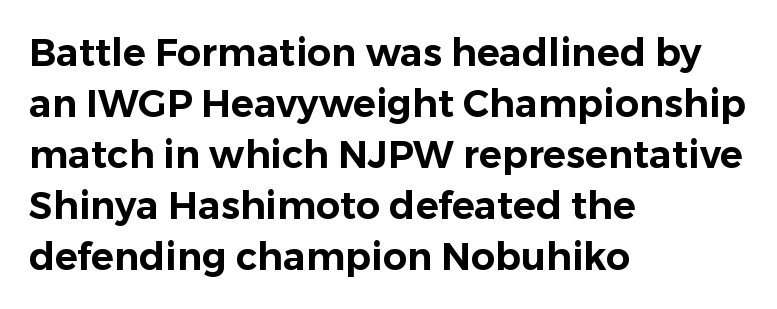
Q: Is the text italic (slanted)? A: No, it is upright.
Q: Is the typeface a serif or a sans-serif typeface? A: Sans-serif.
Q: Is the text underlined? A: No.
Q: How is the paragraph aligned? A: Left-aligned.
Q: Is the spacing between letters normal or unusually wide? A: Normal.
Q: Is the spacing between lines tight, normal or loose? A: Normal.
Q: Width (condensed, normal, or wide)? A: Normal.
Q: Stroke contrast? A: Low.
Q: x-height? A: Medium.
Q: Monospaced? A: No.
